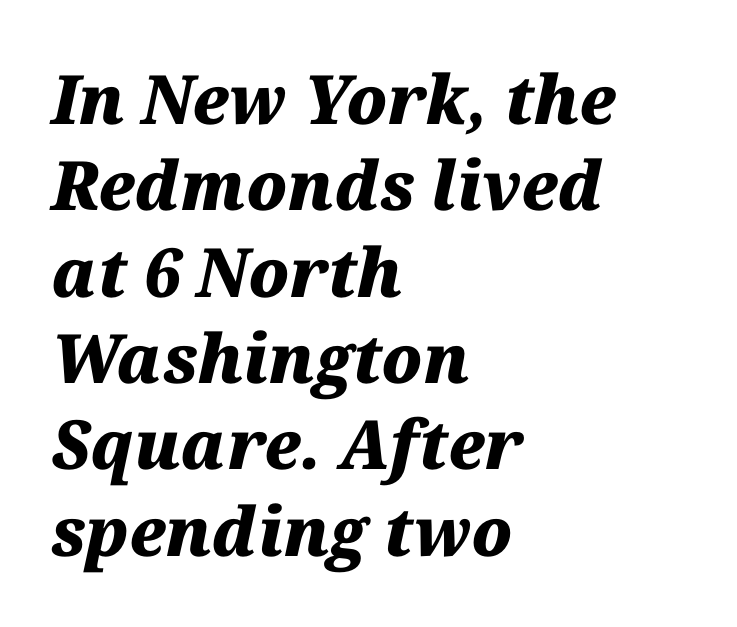
The image shows 68 px heavy type, italic (leaning right); set left-aligned, normal line spacing (1.27x), normal letter spacing, not underlined; medium stroke contrast and a medium x-height.
